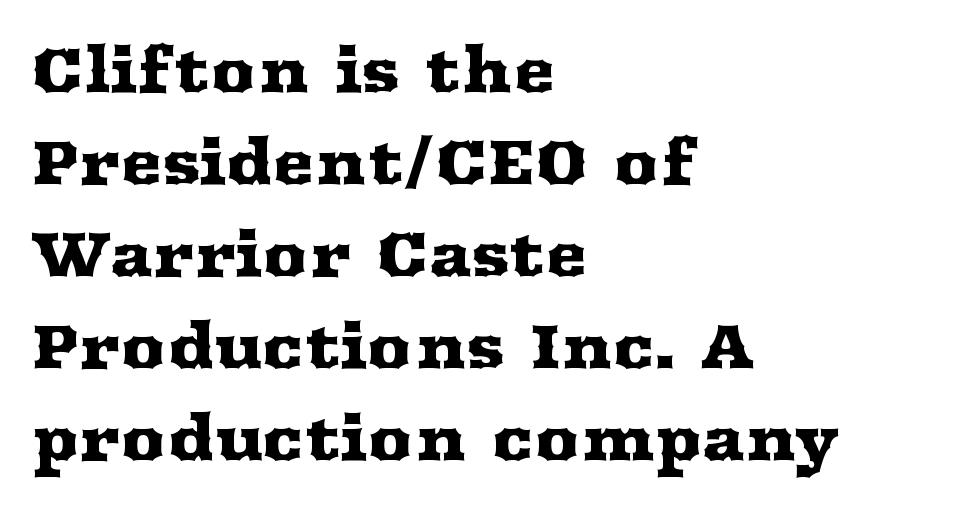
The image shows 63 px wide serif type, upright; set left-aligned, normal line spacing (1.46x), normal letter spacing, not underlined; medium stroke contrast and a medium x-height.
